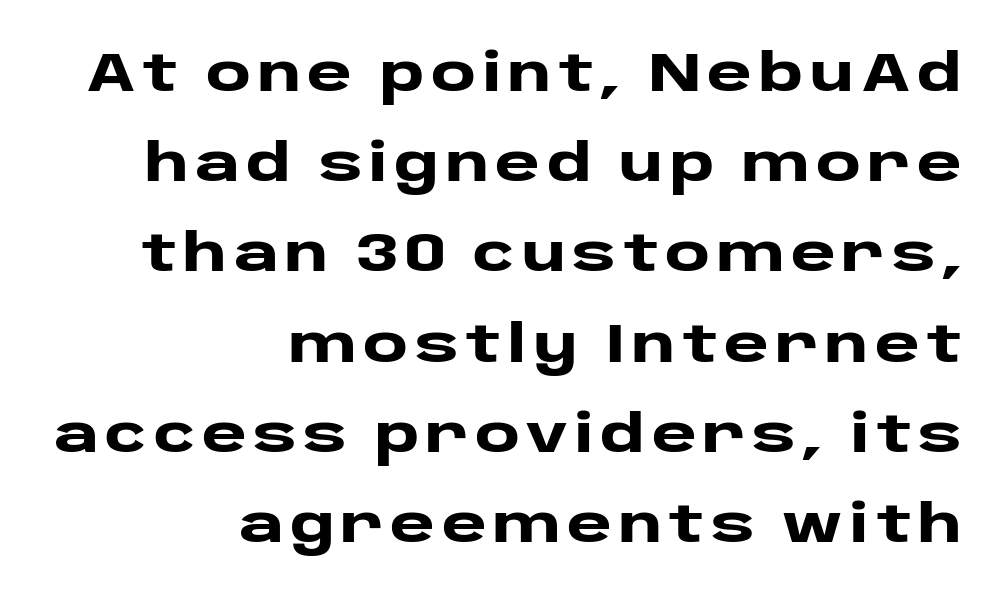
Is the block centered? No — it sits flush against the right margin. The rendering uses natural spacing where letterforms have individual widths. Unlike a traditional serif, this face leaves its strokes unadorned. Heavy, bold letterforms. Quick note: underline off. The lines sit at an ordinary, default distance from one another.
